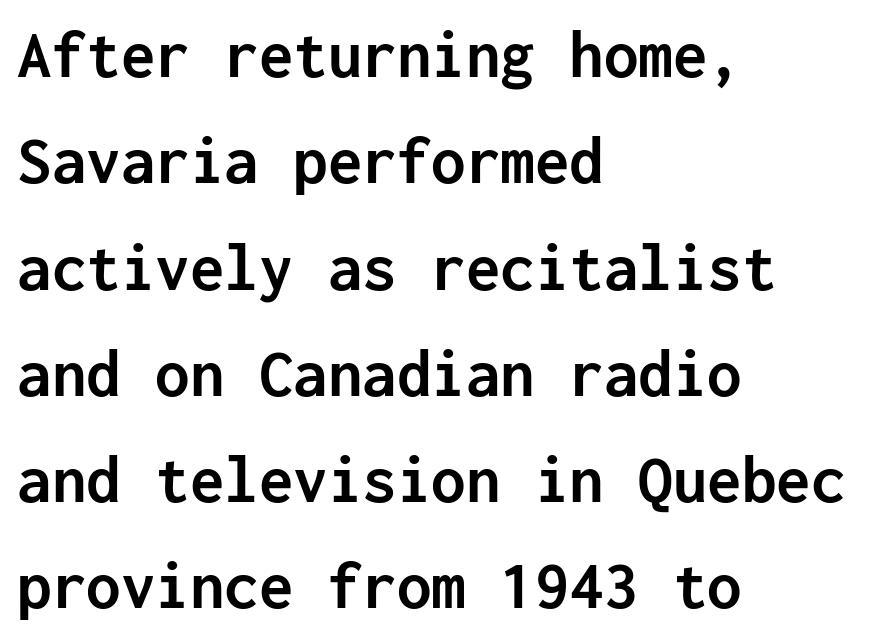
Honestly, there is no underline to notice here at all. There is no visible air inserted between adjacent glyphs. Typesetter's note: full bold, strokes at maximum text heaviness. Is there any slant? The stems are plumb. Notice how the passage keeps a crisp vertical edge on the left only.
